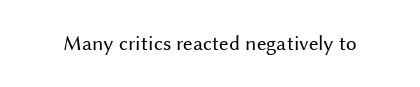
The image shows 21 px text type, upright; set normal letter spacing, not underlined.
